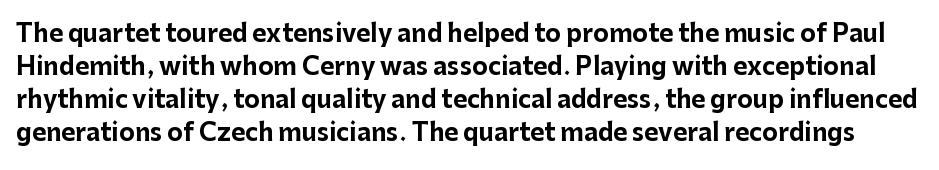
Q: Is the text bold? A: Yes.
Q: Is the text italic (slanted)? A: No, it is upright.
Q: Is the text underlined? A: No.
Q: Is the spacing between letters normal or unusually wide? A: Normal.
Q: Is the spacing between lines tight, normal or loose? A: Normal.
